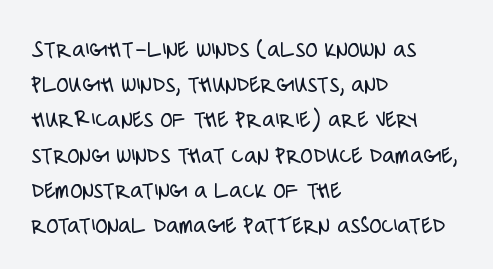
Q: Is the text bold? A: No.
Q: Is the text italic (slanted)? A: No, it is upright.
Q: Is the text underlined? A: No.
Q: How is the paragraph aligned? A: Left-aligned.
Q: Is the spacing between letters normal or unusually wide? A: Normal.
Q: Is the spacing between lines tight, normal or loose? A: Normal.
